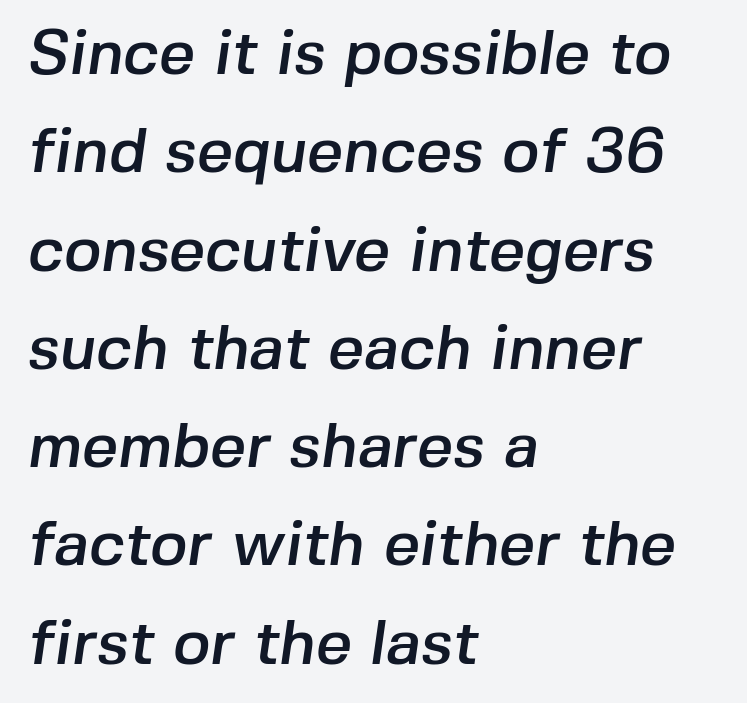
Q: Is the typeface a serif or a sans-serif typeface? A: Sans-serif.
Q: Is the text underlined? A: No.
Q: How is the paragraph aligned? A: Left-aligned.
Q: Is the spacing between letters normal or unusually wide? A: Normal.
Q: Is the spacing between lines tight, normal or loose? A: Normal.
Q: Width (condensed, normal, or wide)? A: Normal.
Q: Stroke contrast? A: Low.
Q: x-height? A: Medium.
Q: Monospaced? A: No.
